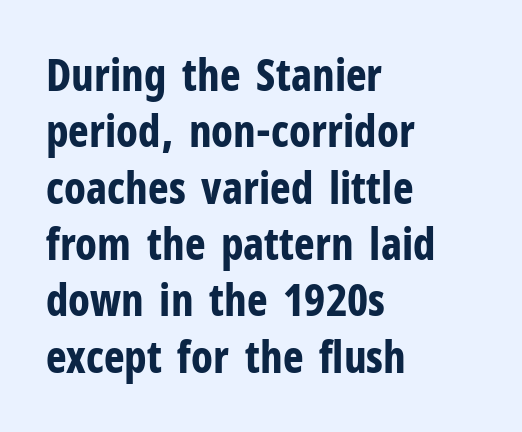
Q: Is the text bold? A: Yes.
Q: Is the text italic (slanted)? A: No, it is upright.
Q: Is the typeface a serif or a sans-serif typeface? A: Sans-serif.
Q: Is the text underlined? A: No.
Q: How is the paragraph aligned? A: Left-aligned.
Q: Is the spacing between letters normal or unusually wide? A: Normal.
Q: Is the spacing between lines tight, normal or loose? A: Normal.
Q: Width (condensed, normal, or wide)? A: Condensed.
Q: Stroke contrast? A: Low.
Q: x-height? A: Medium.
Q: Monospaced? A: No.
